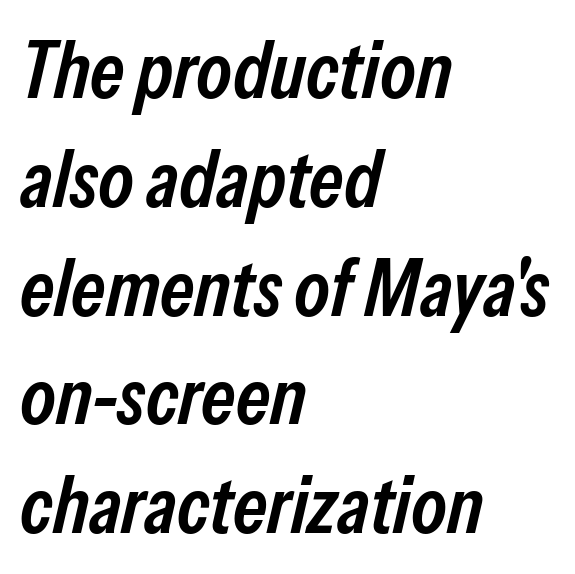
{"italic": "yes", "lean": "right", "slant_degrees": 13, "bold": "semi", "weight": "semibold", "width": "condensed", "stroke_contrast": "low", "x_height": "medium", "monospaced": "no", "underline": "no", "align": "left", "line_spacing": "normal", "line_spacing_ratio": 1.36, "letter_spacing": "normal", "letter_spacing_em": 0.0, "glyph_px": 80}
